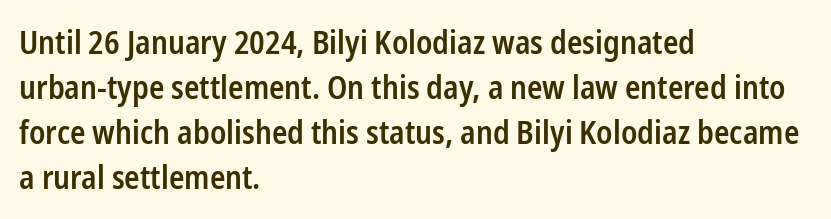
Students, observe: this is what conventionally led text looks like. Firm but not heavy-handed strokes: this text is semibold. Leftover space on each line is placed entirely after the last word. This sample has the flowing, uneven cadence of proportional lettering. Does extra space separate the letters? No, they use regular spacing.
